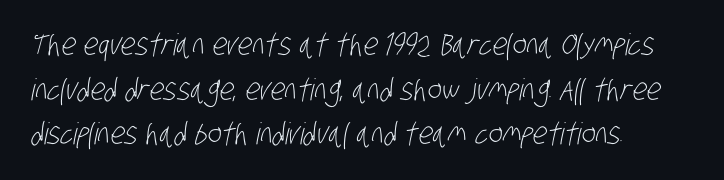
{"serif": "no", "bold": "no", "weight": "light", "width": "condensed", "stroke_contrast": "low", "x_height": "large", "monospaced": "no", "underline": "no", "align": "left", "line_spacing": "normal", "line_spacing_ratio": 1.49, "letter_spacing": "normal", "letter_spacing_em": 0.0, "glyph_px": 30}
